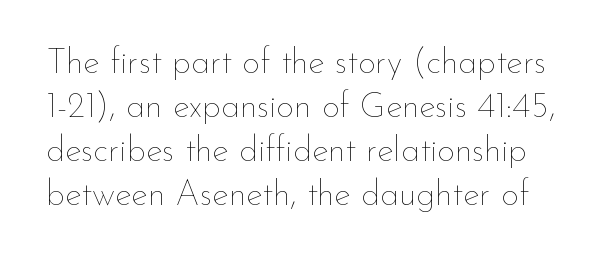
The image shows 35 px thin type, upright; set normal line spacing (1.26x), normal letter spacing, not underlined; low stroke contrast and a small x-height.
